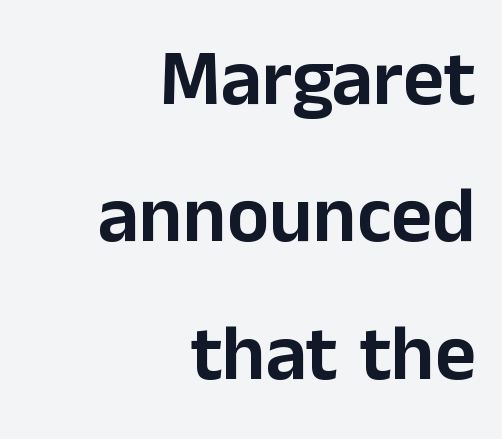
{"serif": "no", "italic": "no", "width": "normal", "stroke_contrast": "low", "x_height": "medium", "monospaced": "no", "underline": "no", "align": "right", "line_spacing_ratio": 1.74, "letter_spacing": "normal", "letter_spacing_em": 0.0, "glyph_px": 79}
